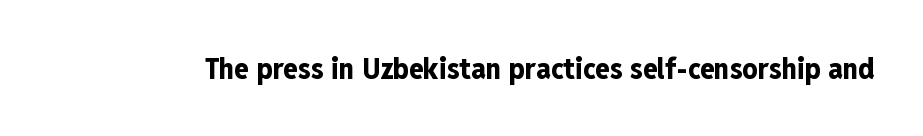
Look at the stroke-to-counter ratio: heavy, a bold. Tracking value appears to be zero — textbook default spacing. Observe the absence of serifs on each vertical stroke in this sample. Proportional: the letters do not fall into vertical columns.
